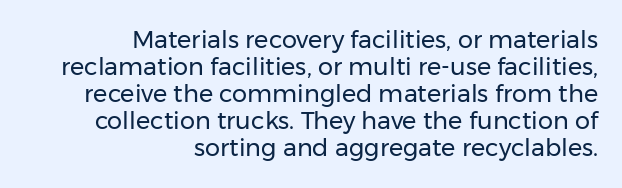
Q: Is the text bold? A: No.
Q: Is the text italic (slanted)? A: No, it is upright.
Q: Is the text underlined? A: No.
Q: How is the paragraph aligned? A: Right-aligned.
Q: Is the spacing between letters normal or unusually wide? A: Normal.
Q: Is the spacing between lines tight, normal or loose? A: Tight.
